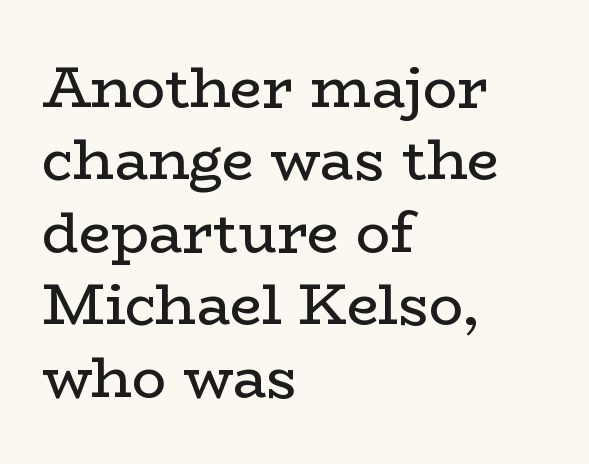
A quiet, ordinary-to-light weight characterises the typeface. A clean baseline with only descenders dipping below it. Reading down the block, your eye returns to a fixed left position each line. The specimen reads as upright at a glance. Character widths vary here, with narrow letters taking less room than wide ones.
